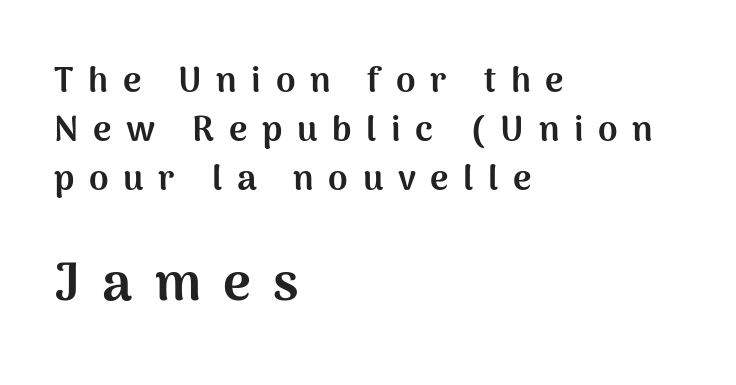
Q: Is the text bold? A: Yes.
Q: Is the text italic (slanted)? A: No, it is upright.
Q: Is the typeface a serif or a sans-serif typeface? A: Sans-serif.
Q: Is the text underlined? A: No.
Q: How is the paragraph aligned? A: Left-aligned.
Q: Is the spacing between letters normal or unusually wide? A: Unusually wide.
Q: Is the spacing between lines tight, normal or loose? A: Normal.
Q: Which block of text is set in a larger size, the first (top) or the second (bottom)? A: The second (bottom) one.
Q: Width (condensed, normal, or wide)? A: Normal.
Q: Stroke contrast? A: Medium.
Q: x-height? A: Medium.
Q: Monospaced? A: No.
